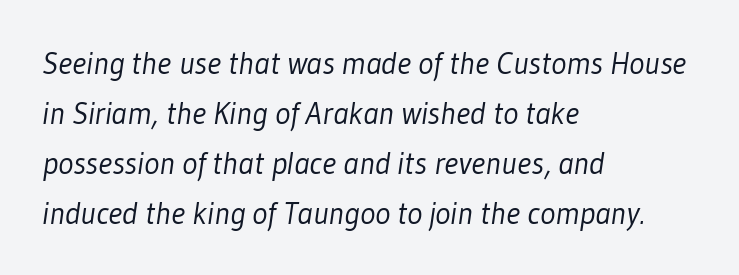
{"serif": "no", "bold": "no", "weight": "light", "width": "condensed", "stroke_contrast": "low", "x_height": "medium", "monospaced": "no", "underline": "no", "align": "left", "line_spacing": "normal", "line_spacing_ratio": 1.56, "letter_spacing": "normal", "letter_spacing_em": 0.0, "glyph_px": 32}
